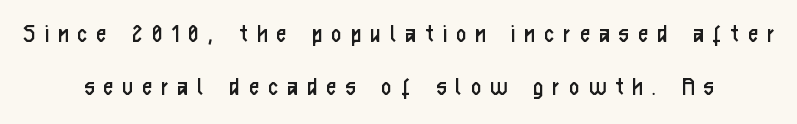
Observe the wide spacing: letters keep a clear distance from each other. Posture: vertical. These lines stack symmetrically, like a column narrowing and widening about its center. You could fit nearly another row in the gap between these rows. Anything drawn beneath the words? Only blank space. Each stroke keeps to a modest, everyday thickness or less.
